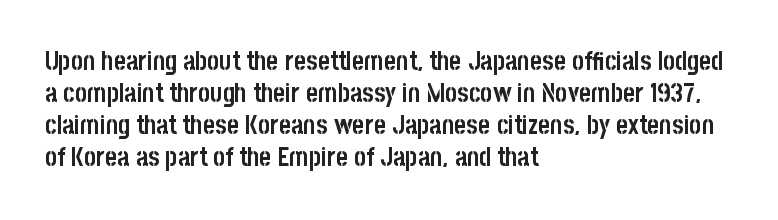
Q: Is the text bold? A: Yes.
Q: Is the text italic (slanted)? A: No, it is upright.
Q: Is the text underlined? A: No.
Q: How is the paragraph aligned? A: Left-aligned.
Q: Is the spacing between letters normal or unusually wide? A: Normal.
